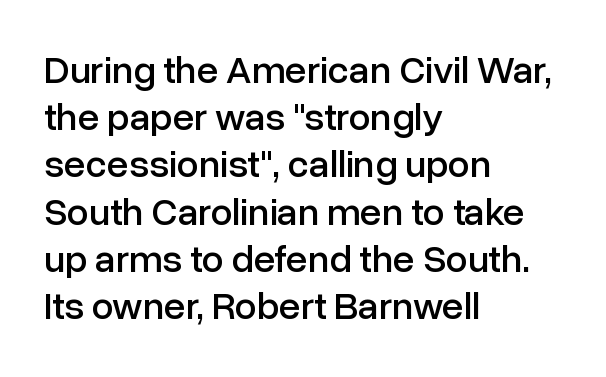
You could not count columns in this text — the font is proportionally spaced. The gap between lines stays unmarked. Quick note: not italic, upright. Short note: letters normally spaced. Alignment: flush left.
